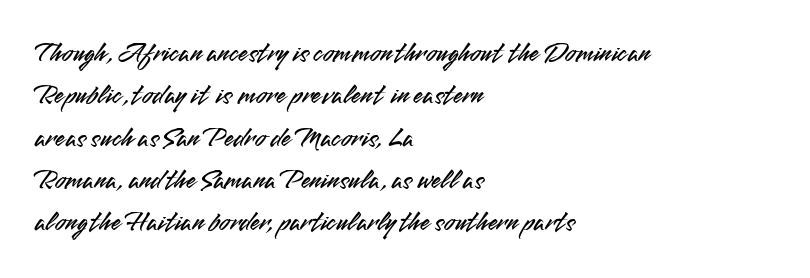
Left-aligned paragraph, ragged on the right. The characters display no serif detailing; their extremities are plain. Think of a printed novel: that variable character pitch is what you see here. You could call the tracking neutral — neither tight nor loose.
